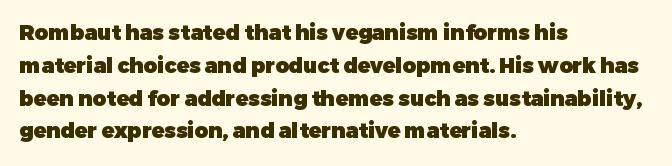
The image shows 21 px bold type, upright; set left-aligned, normal line spacing (1.56x), normal letter spacing, not underlined.
